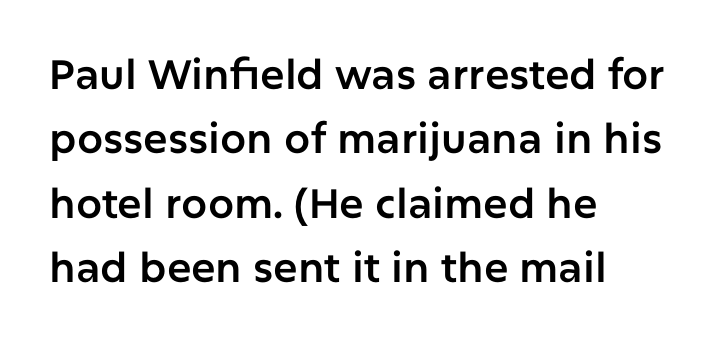
The image shows 41 px sans-serif type, upright; set left-aligned, normal line spacing (1.57x), normal letter spacing, not underlined; low stroke contrast and a medium x-height.
